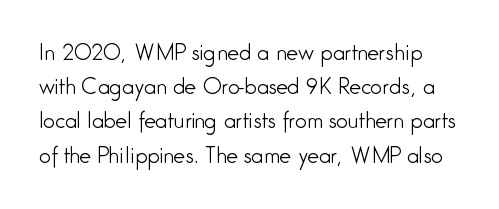
The weight tops out at a normal text grade. The passage shown stacks its lines at a standard gap. Nope, not italic — everything's standing straight. These lines keep a tight, regular rhythm from letter to letter. Lines of text with bare space underneath.
